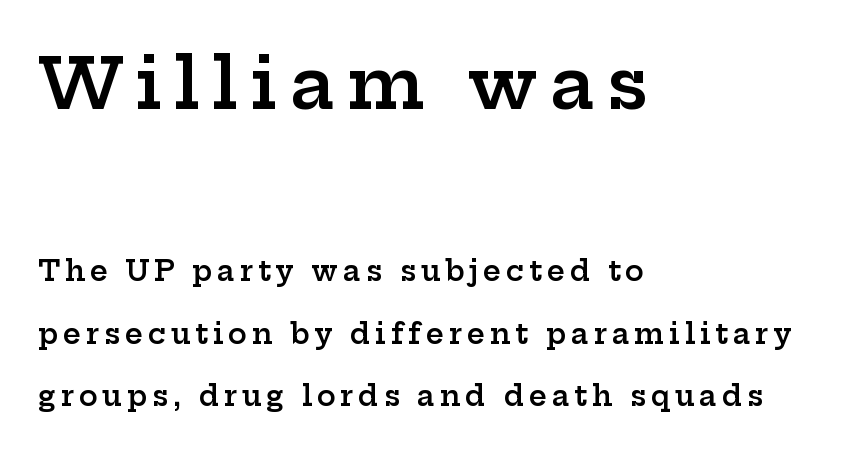
{"serif": "yes", "italic": "no", "bold": "semi", "weight": "semibold", "width": "wide", "stroke_contrast": "low", "x_height": "medium", "monospaced": "no", "underline": "no", "align": "left", "line_spacing": "loose", "line_spacing_ratio": 2.23, "larger_block": "first", "size_ratio": 2.54, "glyph_px": 71}
